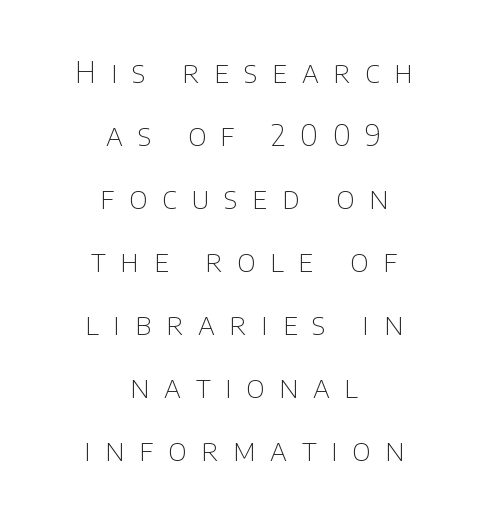
Q: Is the text bold? A: No.
Q: Is the text italic (slanted)? A: No, it is upright.
Q: Is the typeface a serif or a sans-serif typeface? A: Sans-serif.
Q: Is the text underlined? A: No.
Q: How is the paragraph aligned? A: Centered.
Q: Is the spacing between letters normal or unusually wide? A: Unusually wide.
Q: Is the spacing between lines tight, normal or loose? A: Loose.
Q: Width (condensed, normal, or wide)? A: Normal.
Q: Stroke contrast? A: Low.
Q: x-height? A: Large.
Q: Monospaced? A: No.
